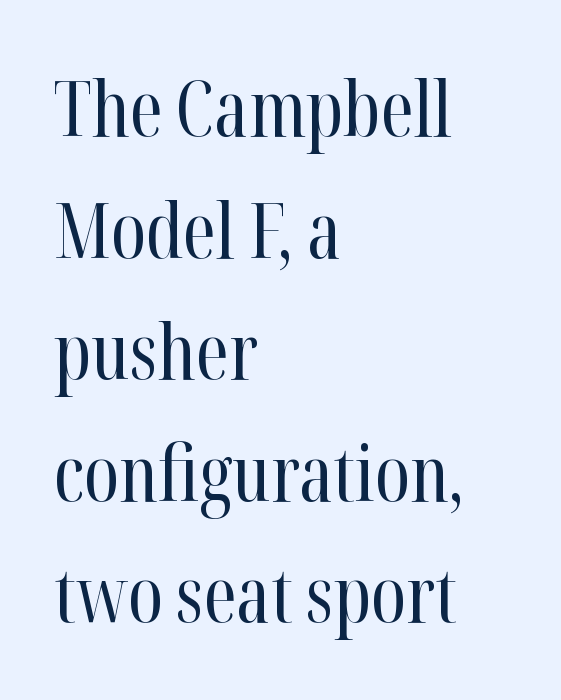
The image shows 76 px regular-weight, condensed serif type, upright; set left-aligned, normal line spacing (1.6x), normal letter spacing, not underlined; high stroke contrast and a medium x-height.
